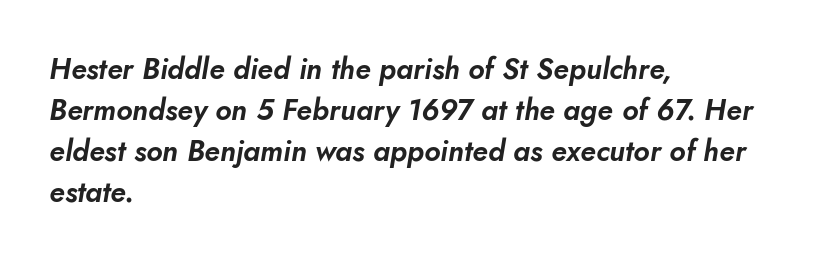
The image shows 29 px text type, italic (leaning right); set left-aligned, normal line spacing (1.41x), normal letter spacing, not underlined; low stroke contrast and a small x-height.
